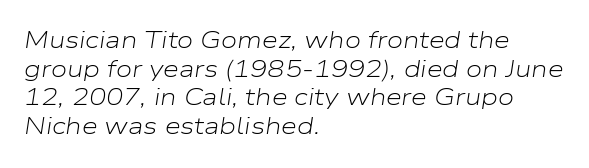
The image shows 23 px text type, italic (leaning right); set left-aligned, normal line spacing (1.25x), normal letter spacing, not underlined.
